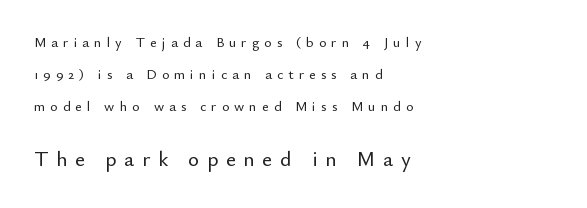
Q: Is the text italic (slanted)? A: No, it is upright.
Q: Is the text underlined? A: No.
Q: How is the paragraph aligned? A: Left-aligned.
Q: Is the spacing between letters normal or unusually wide? A: Unusually wide.
Q: Is the spacing between lines tight, normal or loose? A: Loose.
Q: Which block of text is set in a larger size, the first (top) or the second (bottom)? A: The second (bottom) one.
